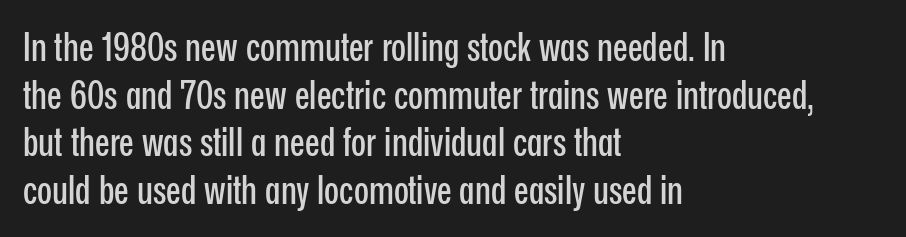
The image shows 39 px condensed sans-serif type, upright; set left-aligned, line spacing 1.22x, normal letter spacing, not underlined; low stroke contrast and a medium x-height.
